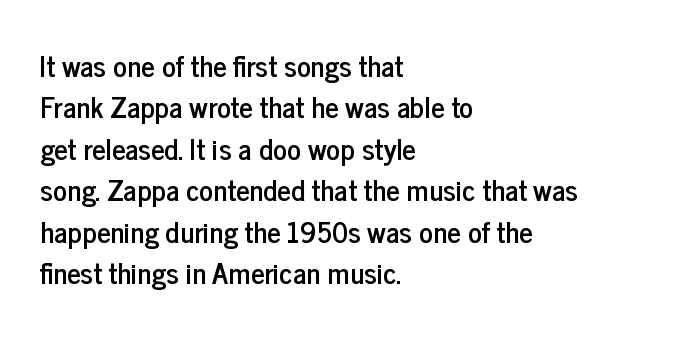
In terms of letterform style, serifs are entirely absent. Glance below the letters and you will spot only blank space. The typesetter chose a ragged-right arrangement here. The rendering keeps characters at their native spacing. The face used here is proportionally spaced, like ordinary book or web type.
